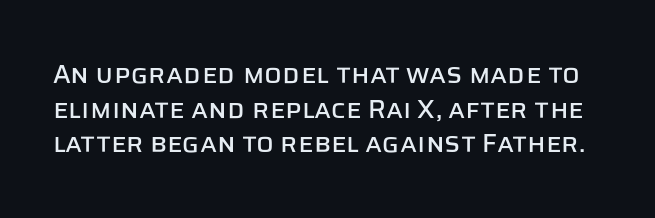
The image shows 26 px text type, upright; set normal line spacing (1.33x), normal letter spacing, not underlined.
